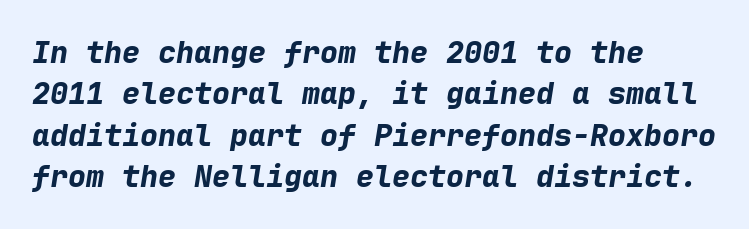
Q: Is the text bold? A: Yes.
Q: Is the text italic (slanted)? A: Yes, it leans right by about 9 degrees.
Q: Is the text underlined? A: No.
Q: How is the paragraph aligned? A: Left-aligned.
Q: Is the spacing between letters normal or unusually wide? A: Normal.
Q: Is the spacing between lines tight, normal or loose? A: Normal.
Q: Width (condensed, normal, or wide)? A: Normal.
Q: Stroke contrast? A: Low.
Q: x-height? A: Medium.
Q: Monospaced? A: Yes.
